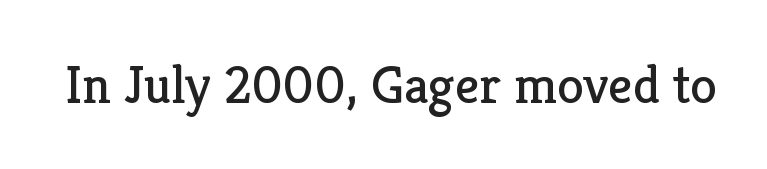
A typesetter would call this proportional, since set widths differ per character. Tall strokes in this sample are plumb rather than angled. This sample uses a serif face. No letter is thick-stroked: the sample isn't bold.
